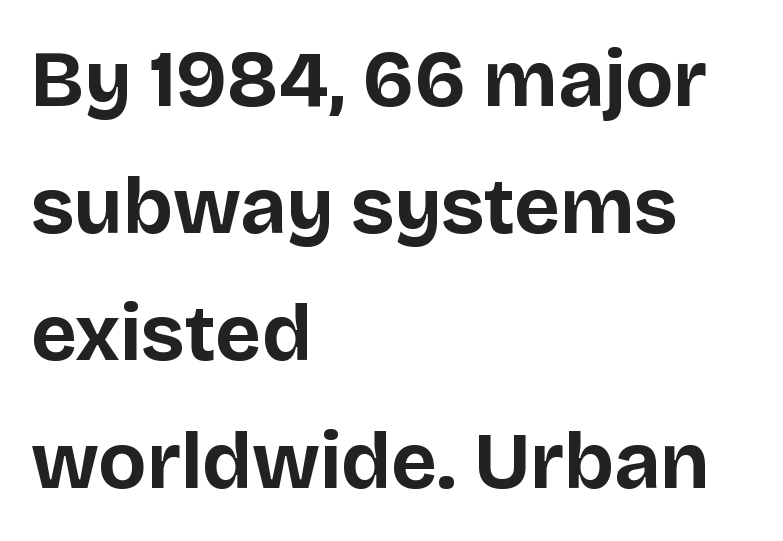
The image shows 80 px bold sans-serif type, upright; set left-aligned, normal line spacing (1.59x), normal letter spacing, not underlined; low stroke contrast and a large x-height.
